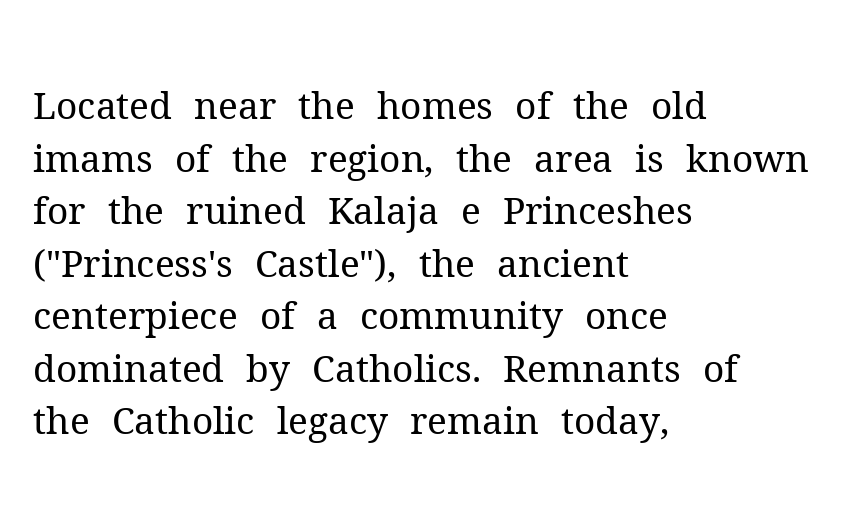
{"serif": "yes", "italic": "no", "bold": "no", "weight": "regular", "width": "normal", "stroke_contrast": "medium", "x_height": "medium", "monospaced": "no", "underline": "no", "align": "left", "line_spacing": "normal", "line_spacing_ratio": 1.42, "letter_spacing": "normal", "letter_spacing_em": 0.0, "glyph_px": 37}
